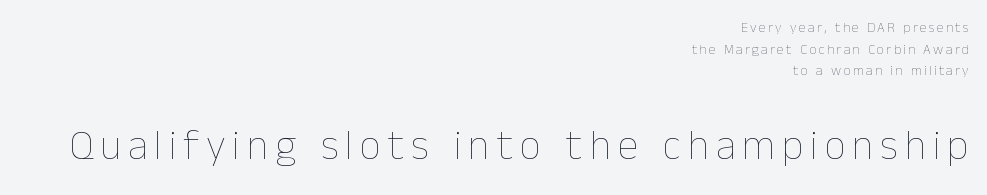
Q: Is the text bold? A: No.
Q: Is the text italic (slanted)? A: No, it is upright.
Q: Is the text underlined? A: No.
Q: How is the paragraph aligned? A: Right-aligned.
Q: Is the spacing between lines tight, normal or loose? A: Normal.
Q: Which block of text is set in a larger size, the first (top) or the second (bottom)? A: The second (bottom) one.
Q: Width (condensed, normal, or wide)? A: Normal.
Q: Stroke contrast? A: Low.
Q: x-height? A: Medium.
Q: Monospaced? A: No.
